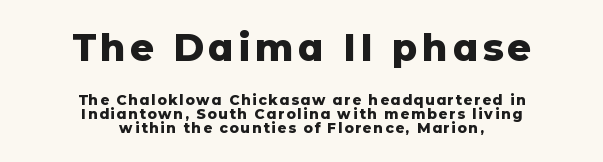
{"serif": "no", "italic": "no", "bold": "yes", "weight": "heavy", "width": "normal", "stroke_contrast": "low", "x_height": "medium", "monospaced": "no", "underline": "no", "align": "center", "line_spacing": "tight", "line_spacing_ratio": 0.99, "larger_block": "first", "size_ratio": 2.64, "glyph_px": 37}
